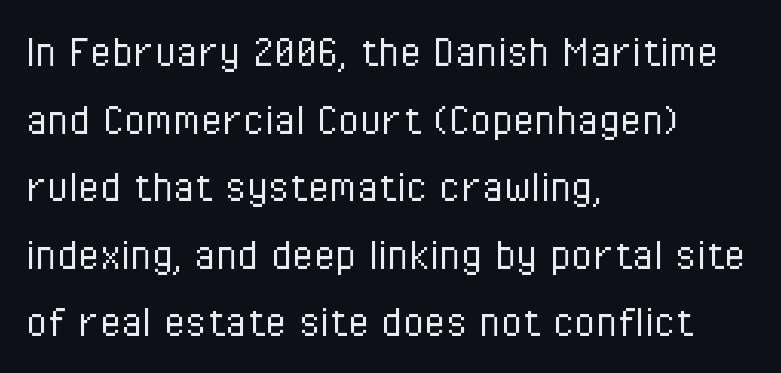
The rendering keeps characters at their native spacing. The weight would be labelled regular, book, light, or lighter still. The string is rendered with underlining switched off. What kind of face is this? One without serifs — a sans. Teacher's note: observe the even left margin — that is flush-left alignment. Character widths vary here, with narrow letters taking less room than wide ones.
